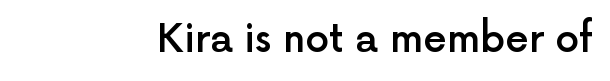
Q: Is the text bold? A: Semi-bold.
Q: Is the text italic (slanted)? A: No, it is upright.
Q: Is the typeface a serif or a sans-serif typeface? A: Sans-serif.
Q: Is the text underlined? A: No.
Q: Is the spacing between letters normal or unusually wide? A: Normal.
Q: Width (condensed, normal, or wide)? A: Normal.
Q: x-height? A: Medium.
Q: Monospaced? A: No.
